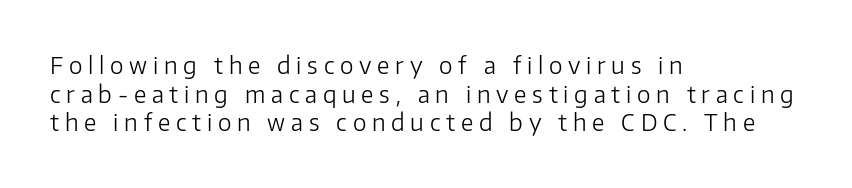
{"italic": "no", "bold": "no", "underline": "no", "align": "left", "line_spacing": "normal", "line_spacing_ratio": 1.25, "letter_spacing": "wide", "letter_spacing_em": 0.25, "glyph_px": 23}
